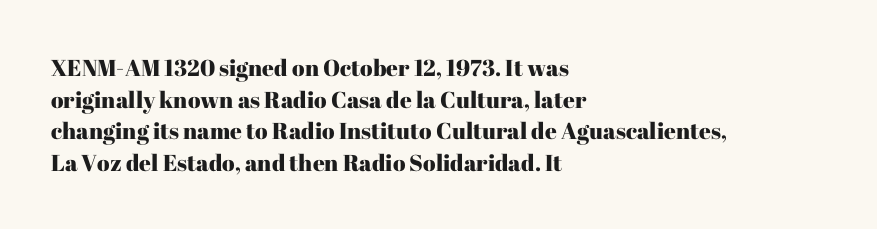
The letterforms sit shoulder to shoulder at normal distance. The paragraph has a hard left edge and a soft right edge. A clean baseline with only descenders dipping below it. No italicization has been applied; the sample stays upright.
